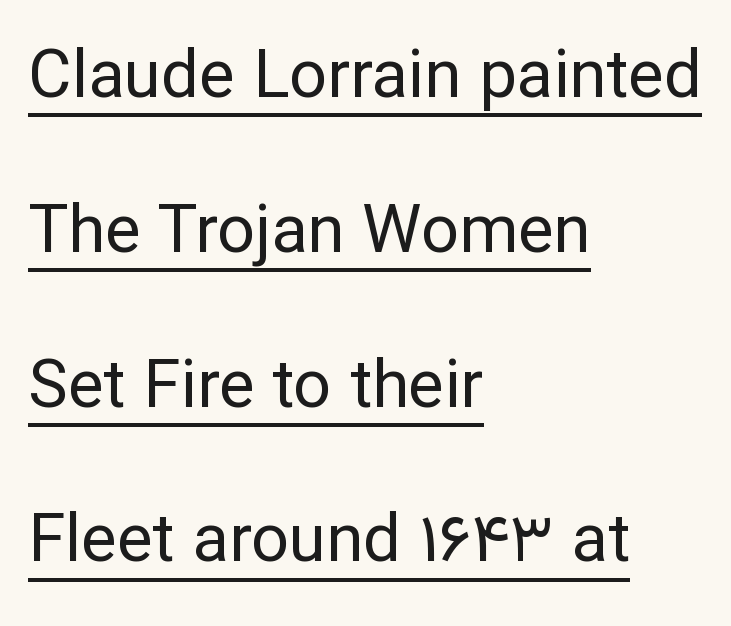
The image shows 67 px regular-weight sans-serif type, upright; set left-aligned, loose line spacing (2.31x), normal letter spacing, underlined; low stroke contrast and a medium x-height.
